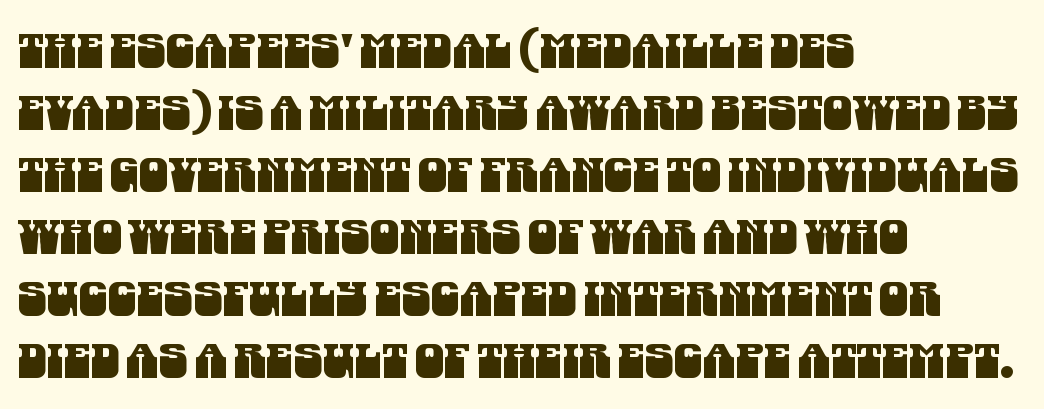
Q: Is the typeface a serif or a sans-serif typeface? A: Sans-serif.
Q: Is the text underlined? A: No.
Q: How is the paragraph aligned? A: Left-aligned.
Q: Is the spacing between letters normal or unusually wide? A: Normal.
Q: Is the spacing between lines tight, normal or loose? A: Normal.
Q: Width (condensed, normal, or wide)? A: Condensed.
Q: Stroke contrast? A: Medium.
Q: x-height? A: Large.
Q: Monospaced? A: No.
